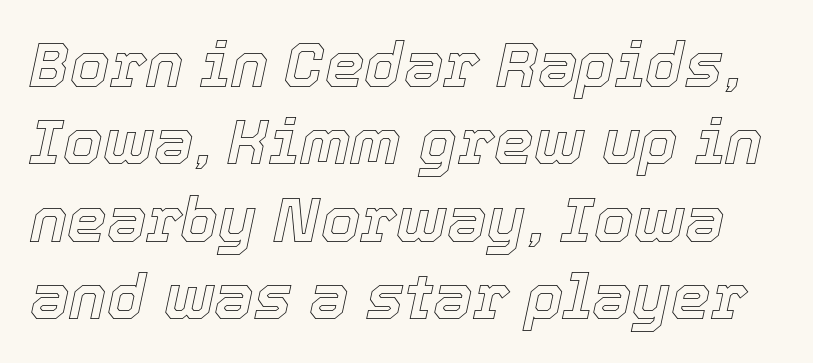
Varying glyph widths throughout — classic text-font behaviour. Unmarked baselines from the first word to the last. It's the slanting kind of type. Observe the ordinary spacing: letters are neighbours, not strangers.
